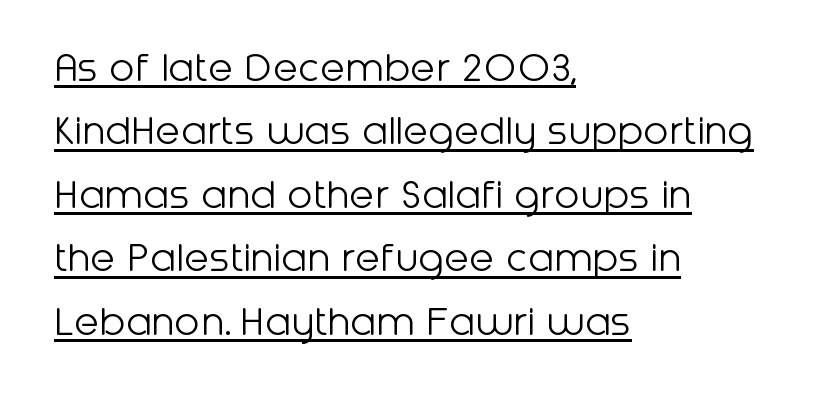
Q: Is the text bold? A: No.
Q: Is the text italic (slanted)? A: No, it is upright.
Q: Is the typeface a serif or a sans-serif typeface? A: Sans-serif.
Q: Is the text underlined? A: Yes.
Q: How is the paragraph aligned? A: Left-aligned.
Q: Is the spacing between letters normal or unusually wide? A: Normal.
Q: Is the spacing between lines tight, normal or loose? A: Normal.
Q: Width (condensed, normal, or wide)? A: Normal.
Q: Stroke contrast? A: Low.
Q: x-height? A: Medium.
Q: Monospaced? A: No.
